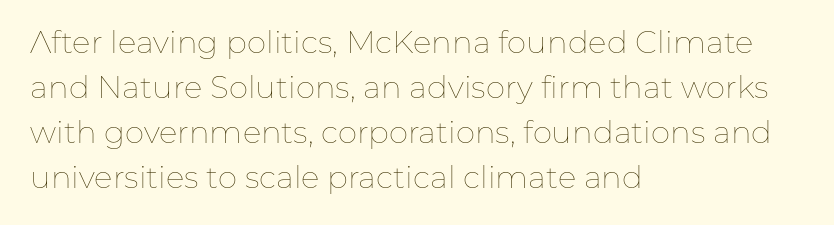
{"italic": "no", "bold": "no", "weight": "thin", "width": "normal", "stroke_contrast": "low", "x_height": "medium", "monospaced": "no", "underline": "no", "align": "left", "line_spacing": "normal", "line_spacing_ratio": 1.45, "letter_spacing": "normal", "letter_spacing_em": 0.0, "glyph_px": 31}
